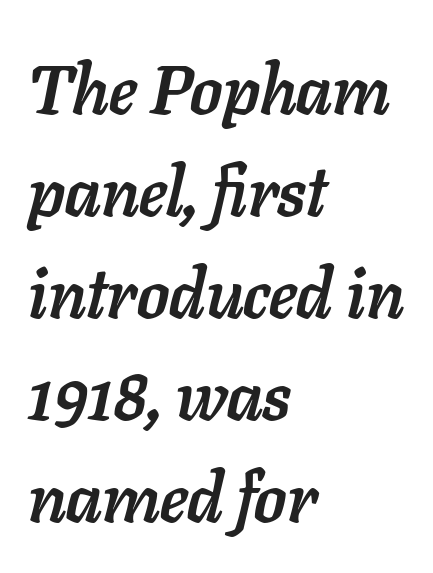
{"italic": "yes", "lean": "right", "slant_degrees": 11, "bold": "yes", "weight": "semibold", "width": "normal", "stroke_contrast": "low", "x_height": "medium", "monospaced": "no", "underline": "no", "align": "left", "line_spacing": "normal", "line_spacing_ratio": 1.48, "letter_spacing": "normal", "letter_spacing_em": 0.0, "glyph_px": 69}
